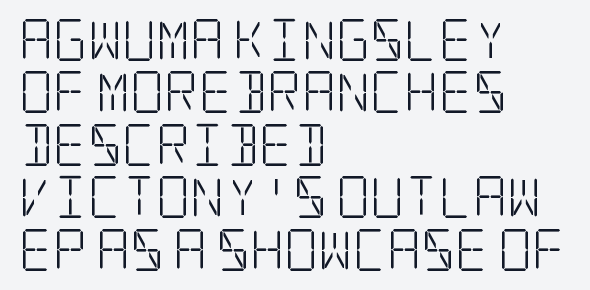
Q: Is the text bold? A: No.
Q: Is the text italic (slanted)? A: No, it is upright.
Q: Is the typeface a serif or a sans-serif typeface? A: Serif.
Q: Is the text underlined? A: No.
Q: How is the paragraph aligned? A: Left-aligned.
Q: Is the spacing between letters normal or unusually wide? A: Normal.
Q: Is the spacing between lines tight, normal or loose? A: Normal.
Q: Width (condensed, normal, or wide)? A: Condensed.
Q: Stroke contrast? A: Low.
Q: x-height? A: Large.
